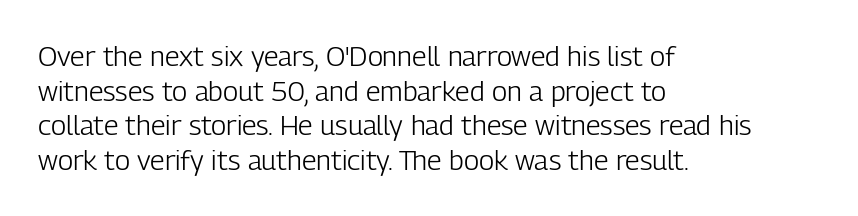
The specimen reads as upright at a glance. Honestly, there is no underline to notice here at all. The passage shown is typeset with a sans-serif family. Look at the tracking — it's just the regular setting, nothing added.
